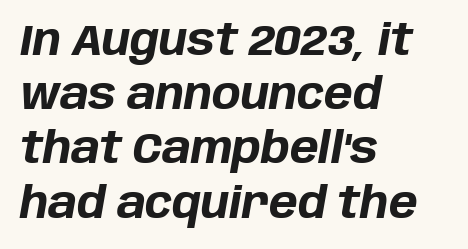
The tracking reads as untouched default to a designer's eye. Summary of weight: heavy, a full bold. The leading is moderate, giving the passage an even texture. Note the varied advance widths — an 'i' is clearly narrower than an 'm'. Does the lettering tilt? It does — this is italic. One-word summary of the alignment: left.
